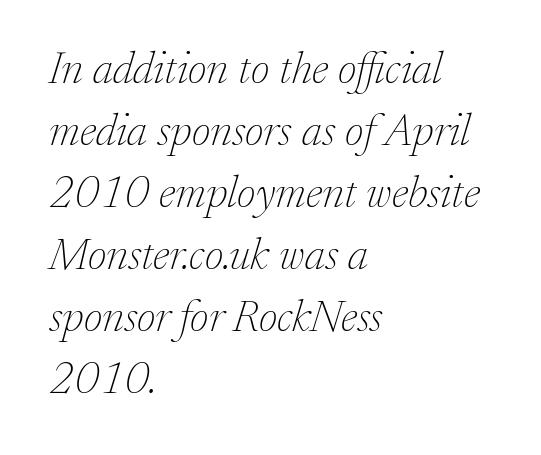
Q: Is the text bold? A: No.
Q: Is the text italic (slanted)? A: Yes, it leans right by about 17 degrees.
Q: Is the typeface a serif or a sans-serif typeface? A: Serif.
Q: Is the text underlined? A: No.
Q: How is the paragraph aligned? A: Left-aligned.
Q: Is the spacing between letters normal or unusually wide? A: Normal.
Q: Is the spacing between lines tight, normal or loose? A: Normal.
Q: Width (condensed, normal, or wide)? A: Normal.
Q: Stroke contrast? A: Low.
Q: x-height? A: Medium.
Q: Monospaced? A: No.
